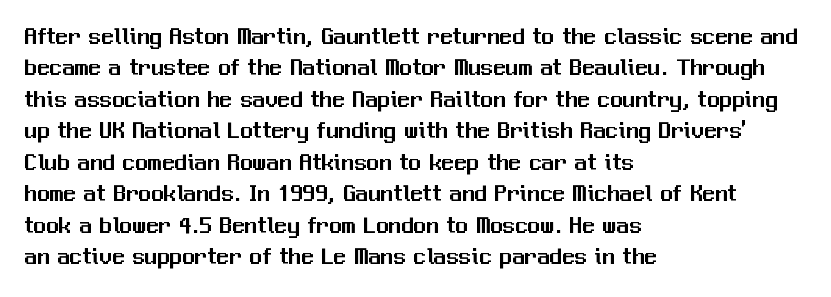
{"italic": "no", "underline": "no", "align": "left", "line_spacing": "normal", "line_spacing_ratio": 1.26, "letter_spacing": "normal", "letter_spacing_em": 0.0, "glyph_px": 25}
